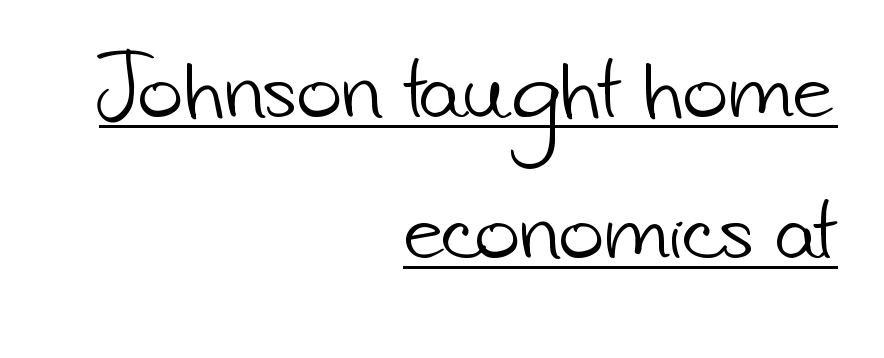
{"serif": "no", "bold": "no", "weight": "light", "width": "normal", "stroke_contrast": "low", "x_height": "small", "monospaced": "no", "underline": "yes", "align": "right", "line_spacing_ratio": 1.83, "letter_spacing": "normal", "letter_spacing_em": 0.0, "glyph_px": 77}
